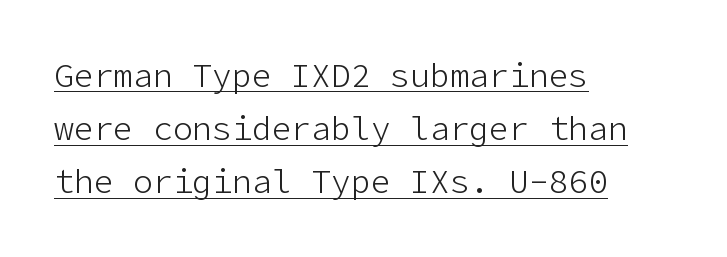
{"serif": "no", "italic": "no", "bold": "no", "weight": "light", "width": "normal", "stroke_contrast": "low", "x_height": "medium", "underline": "yes", "align": "left", "line_spacing": "normal", "line_spacing_ratio": 1.61, "letter_spacing": "normal", "letter_spacing_em": 0.0, "glyph_px": 33}
